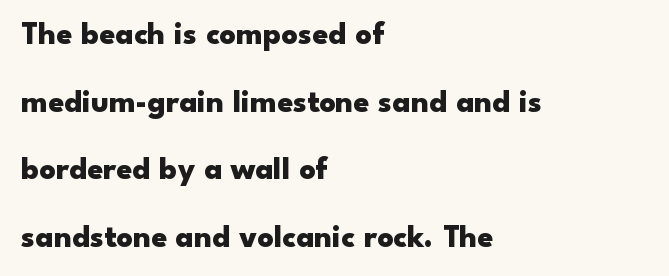
{"serif": "no", "italic": "no", "bold": "yes", "weight": "heavy", "width": "wide", "stroke_contrast": "low", "x_height": "small", "monospaced": "no", "underline": "no", "align": "left", "line_spacing": "loose", "line_spacing_ratio": 2.11, "letter_spacing": "normal", "letter_spacing_em": 0.0, "glyph_px": 32}
